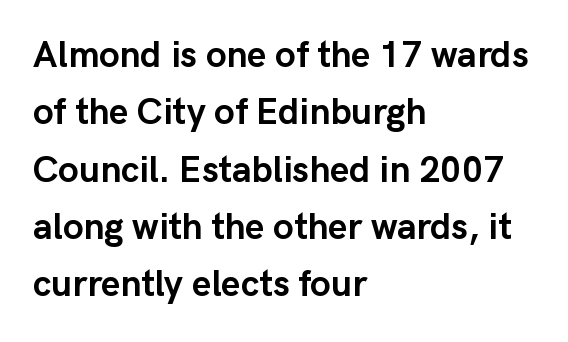
Posture: straight, roman, zero tilt. The rendering uses a bold face; every stroke is thick and dark. The letterforms sit shoulder to shoulder at normal distance. The passage shown is not underscored anywhere.
